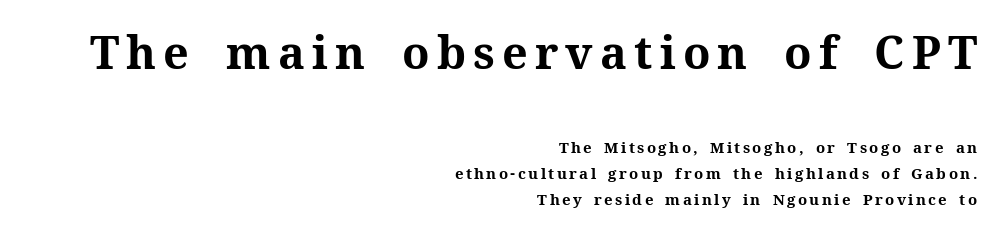
Is this a fixed-width face? No — the glyphs have proportional, varying widths. This rendering employs a face with finishing strokes, i.e., a serif. The passage shown is emphatically bold. A flush-right, rag-left setting is used for this passage. Quick note: underline off. Upright lettering throughout.
